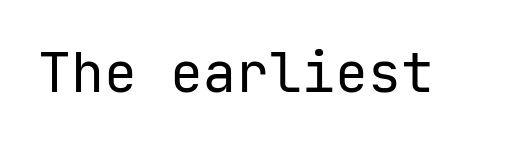
The rendering uses typewriter-style spacing with identical character cells. Notice how the stems are strictly vertical — no italics here. This rendering employs a face without finishing strokes, i.e., a sans-serif. Descenders hang freely into open space. The passage shown is not bold in any degree. The letterforms sit shoulder to shoulder at normal distance.
